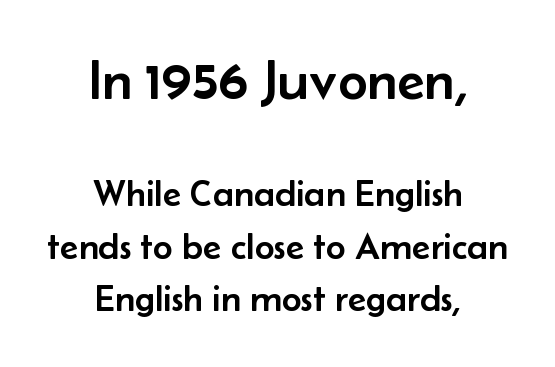
Spacing verdict: proportional, widths tailored to each character. Caption: multi-line text, centered on the measure. Is the lower block the larger one? No — the upper block carries the bigger type. The block of text has a typical density, with ordinary space between rows.
